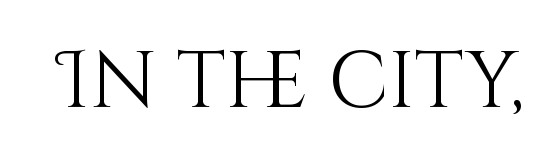
{"italic": "no", "bold": "no", "weight": "light", "width": "normal", "stroke_contrast": "medium", "x_height": "large", "monospaced": "no", "underline": "no", "letter_spacing": "normal", "letter_spacing_em": 0.0, "glyph_px": 79}
